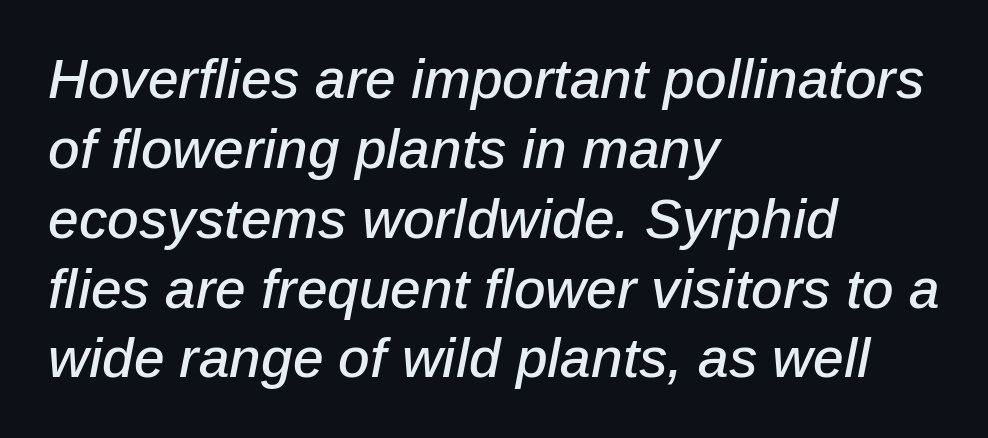
{"italic": "yes", "lean": "right", "slant_degrees": 12, "width": "normal", "stroke_contrast": "low", "x_height": "medium", "monospaced": "no", "underline": "no", "align": "left", "line_spacing": "normal", "line_spacing_ratio": 1.27, "letter_spacing": "normal", "letter_spacing_em": 0.0, "glyph_px": 55}
